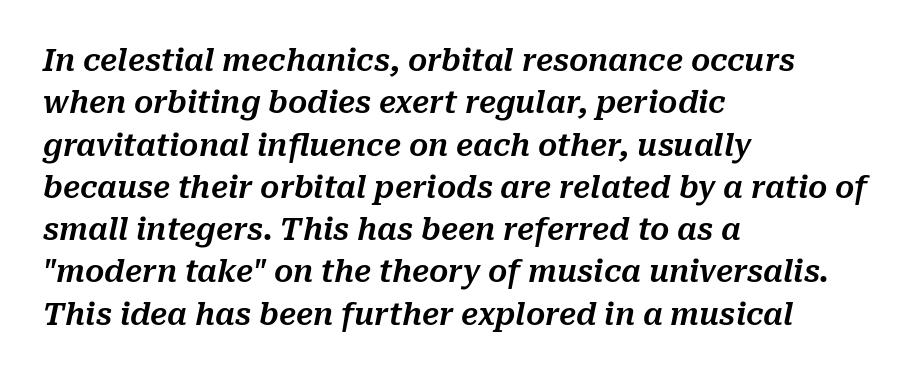
Q: Is the text italic (slanted)? A: Yes, it leans right by about 10 degrees.
Q: Is the text underlined? A: No.
Q: How is the paragraph aligned? A: Left-aligned.
Q: Is the spacing between letters normal or unusually wide? A: Normal.
Q: Is the spacing between lines tight, normal or loose? A: Normal.
Q: Width (condensed, normal, or wide)? A: Normal.
Q: Stroke contrast? A: Medium.
Q: x-height? A: Medium.
Q: Monospaced? A: No.
